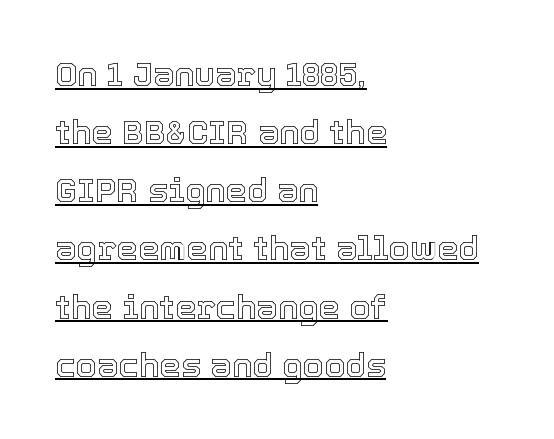
Is there any slant? The stems are plumb. The glyphs are accompanied by a horizontal stroke just below them. Students, note that the glyphs here touch the page at normal intervals. Character widths vary here, with narrow letters taking less room than wide ones.
